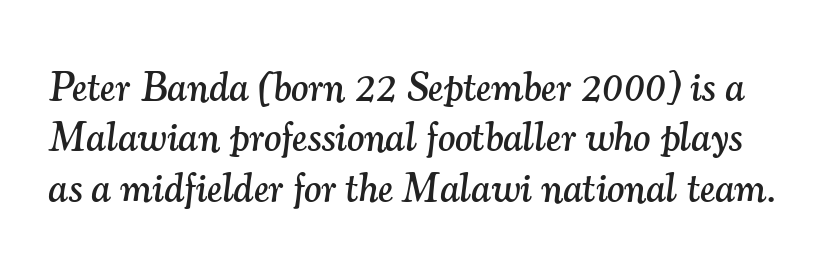
Rule under the text: the space is simply empty. Here the designer chose a conventional face with non-uniform glyph widths. The face used here is seriffed, in the tradition of book romans. The gaps between neighbouring characters are ordinary and unremarkable. The lettering tilts uniformly, giving the passage an italic look.
